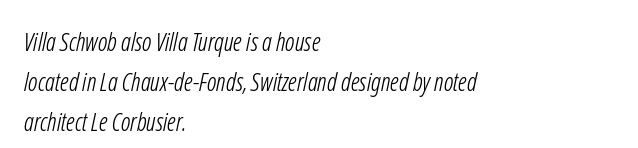
Q: Is the text bold? A: No.
Q: Is the text underlined? A: No.
Q: How is the paragraph aligned? A: Left-aligned.
Q: Is the spacing between letters normal or unusually wide? A: Normal.
Q: Is the spacing between lines tight, normal or loose? A: Normal.
